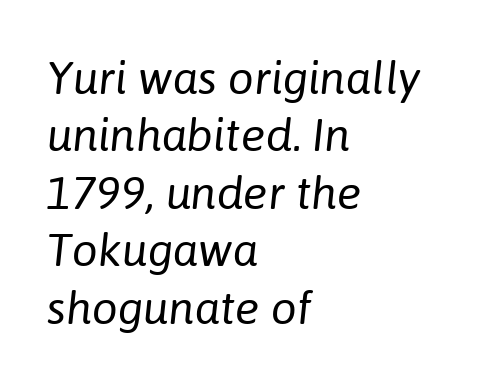
Q: Is the text bold? A: No.
Q: Is the text italic (slanted)? A: Yes, it leans right by about 6 degrees.
Q: Is the text underlined? A: No.
Q: How is the paragraph aligned? A: Left-aligned.
Q: Is the spacing between letters normal or unusually wide? A: Normal.
Q: Is the spacing between lines tight, normal or loose? A: Normal.
Q: Width (condensed, normal, or wide)? A: Normal.
Q: Stroke contrast? A: Low.
Q: x-height? A: Medium.
Q: Monospaced? A: No.
